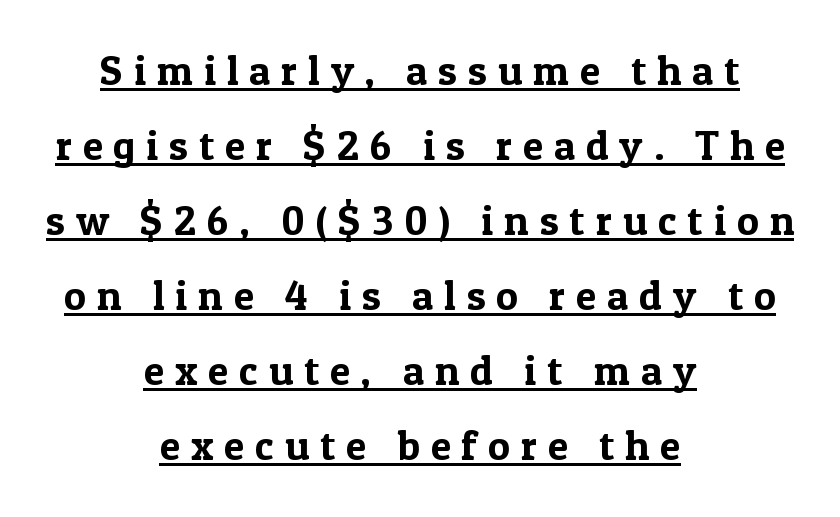
Q: Is the text italic (slanted)? A: No, it is upright.
Q: Is the typeface a serif or a sans-serif typeface? A: Serif.
Q: Is the text underlined? A: Yes.
Q: How is the paragraph aligned? A: Centered.
Q: Is the spacing between letters normal or unusually wide? A: Unusually wide.
Q: Width (condensed, normal, or wide)? A: Normal.
Q: x-height? A: Medium.
Q: Monospaced? A: No.
